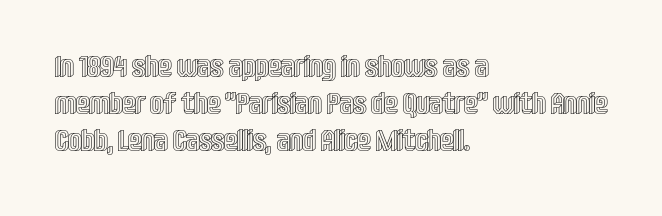
The image shows 30 px condensed type, upright; set left-aligned, line spacing 1.24x, normal letter spacing, not underlined; a large x-height.
